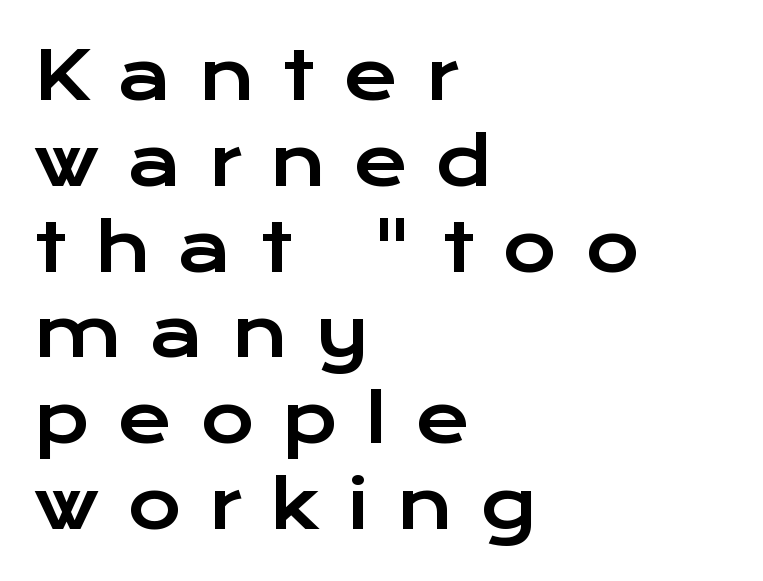
The gap between lines stays unmarked. Students, note that the glyphs here are deliberately spaced far apart. The face used here is proportionally spaced, like ordinary book or web type. Look at the bottom of the vertical strokes: they stop flat, with no serifs.
